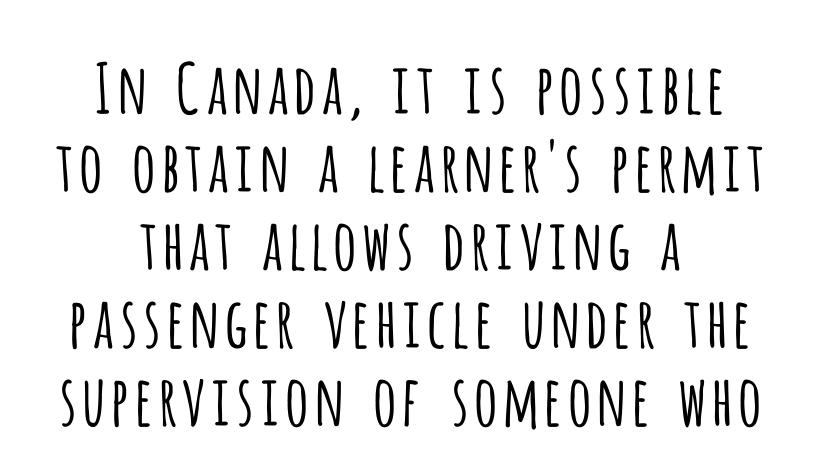
The image shows 69 px light, condensed sans-serif type, upright; set centered, tight line spacing (1.13x), normal letter spacing, not underlined; low stroke contrast and a large x-height.
